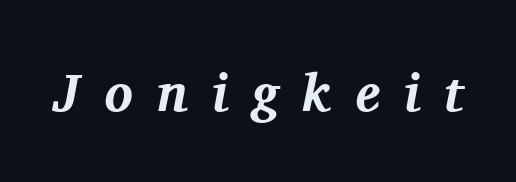
The zone under the glyphs is completely vacant. Slant detected: the letters are inclined. Looks like regular typesetting: each glyph gets only the width it needs. Bold? Absolutely — the strokes are thick and heavy. The horizontal fit of the characters is loose and conspicuously gappy.
